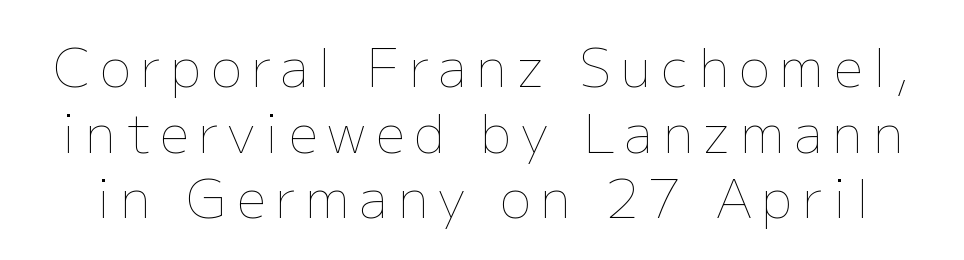
{"italic": "no", "bold": "no", "weight": "thin", "width": "normal", "stroke_contrast": "low", "x_height": "medium", "monospaced": "no", "underline": "no", "line_spacing": "normal", "line_spacing_ratio": 1.26, "glyph_px": 52}
